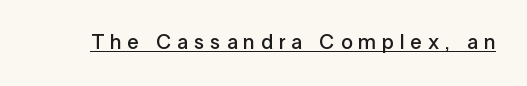
The image shows 21 px text type, upright; set unusually wide letter spacing (+0.28 em), underlined.
